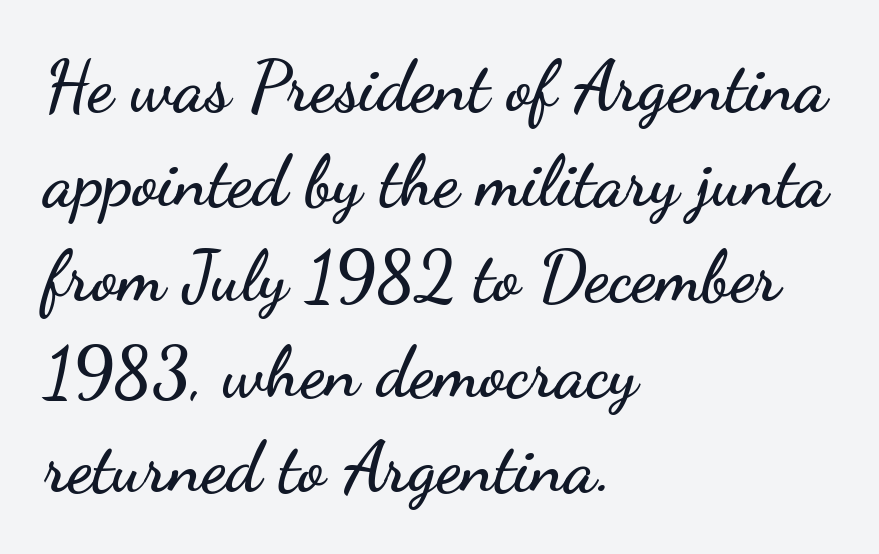
Tracking here is standard; glyphs follow each other at the usual distance. Is this a fixed-width face? No — the glyphs have proportional, varying widths. The rendering uses a moderate line-height, typical for paragraphs. Serifs: no, the terminals of the letterforms are clean.
